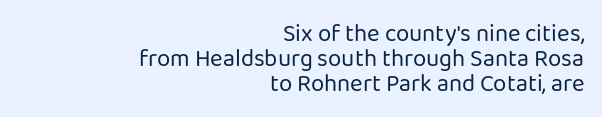
{"italic": "no", "bold": "no", "underline": "no", "align": "right", "line_spacing": "tight", "line_spacing_ratio": 1.04, "letter_spacing": "normal", "letter_spacing_em": 0.0, "glyph_px": 24}
